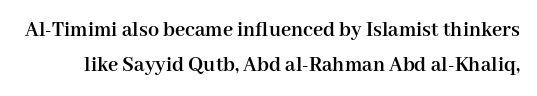
The image shows 22 px bold type, upright; set normal line spacing (1.59x), normal letter spacing, not underlined.
